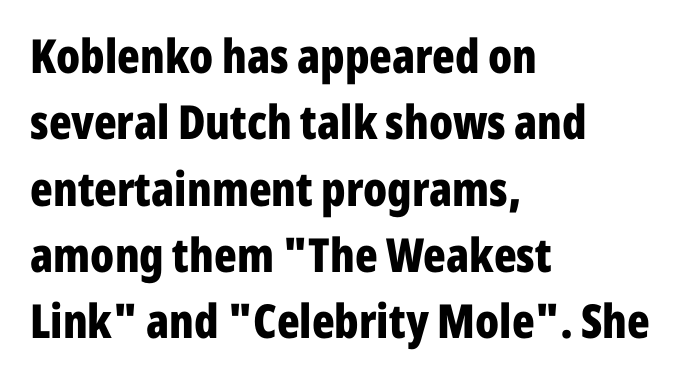
Q: Is the text bold? A: Yes.
Q: Is the text italic (slanted)? A: No, it is upright.
Q: Is the typeface a serif or a sans-serif typeface? A: Sans-serif.
Q: Is the text underlined? A: No.
Q: How is the paragraph aligned? A: Left-aligned.
Q: Is the spacing between letters normal or unusually wide? A: Normal.
Q: Is the spacing between lines tight, normal or loose? A: Normal.
Q: Width (condensed, normal, or wide)? A: Condensed.
Q: Stroke contrast? A: Low.
Q: x-height? A: Medium.
Q: Monospaced? A: No.
